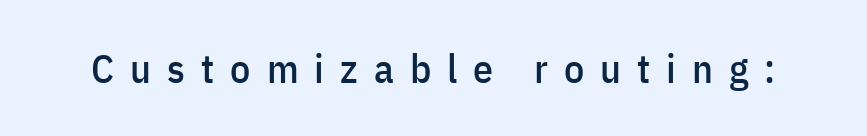
Think of a printed novel: that variable character pitch is what you see here. Posture: straight, roman, zero tilt. Descender tails drop into unmarked territory. A sans-serif font was chosen for this passage. Spacing between characters has been opened up far beyond the box default.
